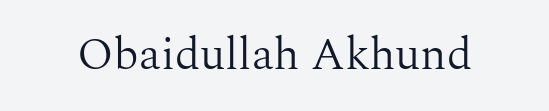
Check where the strokes stop: tiny serifs finish them off. The foot of each line stays bare and open. This reads as an unemphasized weight, regular at the heaviest. Do the characters align in a grid? No, the font is proportional. Vertical strokes here are truly vertical. The type is set solid horizontally, with unmodified tracking.
